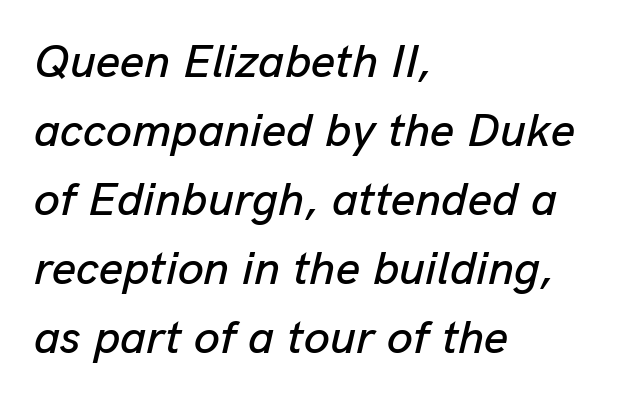
Q: Is the text italic (slanted)? A: Yes, it leans right by about 13 degrees.
Q: Is the text underlined? A: No.
Q: How is the paragraph aligned? A: Left-aligned.
Q: Is the spacing between letters normal or unusually wide? A: Normal.
Q: Is the spacing between lines tight, normal or loose? A: Normal.
Q: Width (condensed, normal, or wide)? A: Normal.
Q: Stroke contrast? A: Low.
Q: x-height? A: Medium.
Q: Monospaced? A: No.
